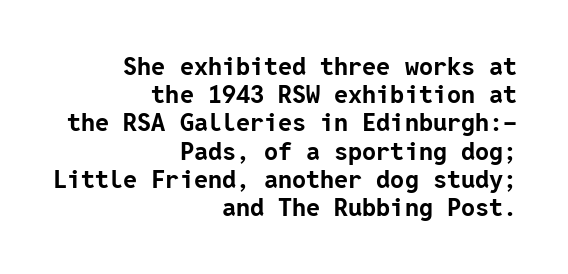
Q: Is the text bold? A: Yes.
Q: Is the text italic (slanted)? A: No, it is upright.
Q: Is the text underlined? A: No.
Q: How is the paragraph aligned? A: Right-aligned.
Q: Is the spacing between letters normal or unusually wide? A: Normal.
Q: Is the spacing between lines tight, normal or loose? A: Tight.
